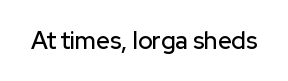
{"italic": "no", "underline": "no", "letter_spacing": "normal", "letter_spacing_em": 0.0, "glyph_px": 24}
